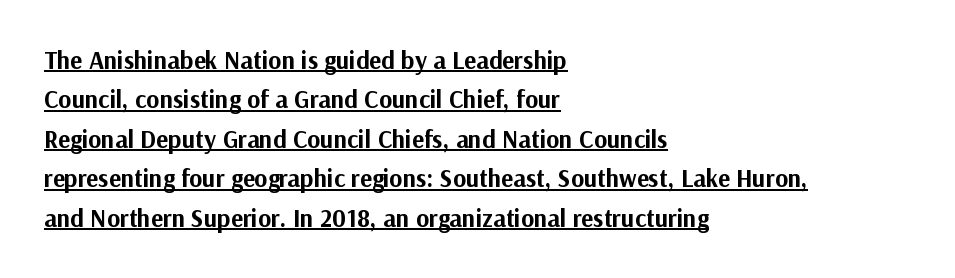
Q: Is the text bold? A: Yes.
Q: Is the text italic (slanted)? A: No, it is upright.
Q: Is the text underlined? A: Yes.
Q: How is the paragraph aligned? A: Left-aligned.
Q: Is the spacing between letters normal or unusually wide? A: Normal.
Q: Is the spacing between lines tight, normal or loose? A: Normal.
